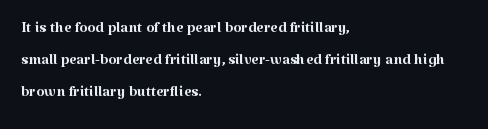
Is the block centered? No — it sits flush against the left margin. Honestly, the row spacing looks completely unremarkable. Check under the words: just untouched page. Ascenders rise straight up at ninety degrees. Nobody touched the tracking dial on this one.
